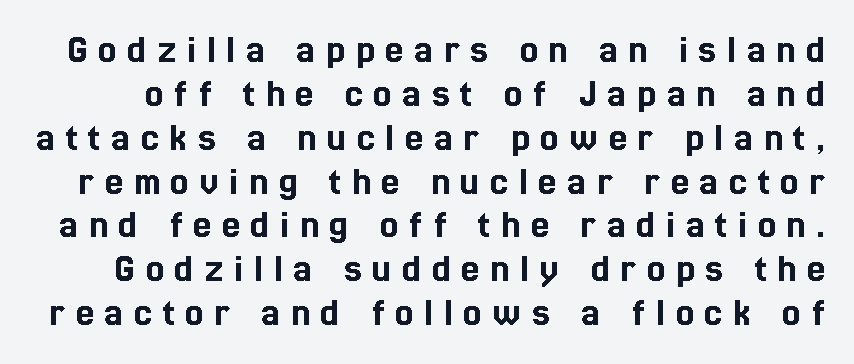
Q: Is the text italic (slanted)? A: No, it is upright.
Q: Is the text underlined? A: No.
Q: Is the spacing between letters normal or unusually wide? A: Unusually wide.
Q: Is the spacing between lines tight, normal or loose? A: Tight.
Q: Width (condensed, normal, or wide)? A: Condensed.
Q: x-height? A: Medium.
Q: Monospaced? A: No.
